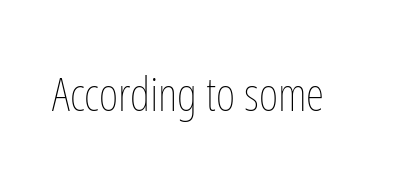
The image shows 47 px thin, condensed type, upright; set normal letter spacing, not underlined; low stroke contrast and a medium x-height.
